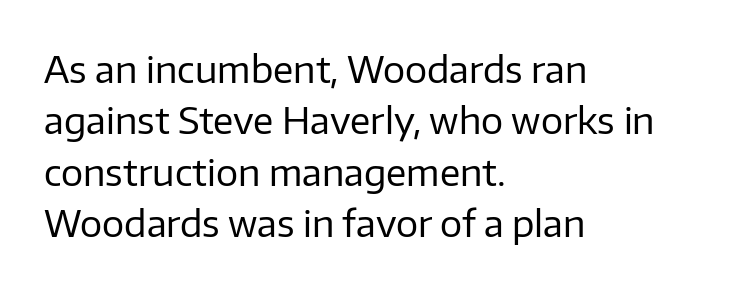
Q: Is the text bold? A: No.
Q: Is the text italic (slanted)? A: No, it is upright.
Q: Is the typeface a serif or a sans-serif typeface? A: Sans-serif.
Q: Is the text underlined? A: No.
Q: How is the paragraph aligned? A: Left-aligned.
Q: Is the spacing between letters normal or unusually wide? A: Normal.
Q: Is the spacing between lines tight, normal or loose? A: Normal.
Q: Width (condensed, normal, or wide)? A: Normal.
Q: Stroke contrast? A: Low.
Q: x-height? A: Medium.
Q: Monospaced? A: No.
